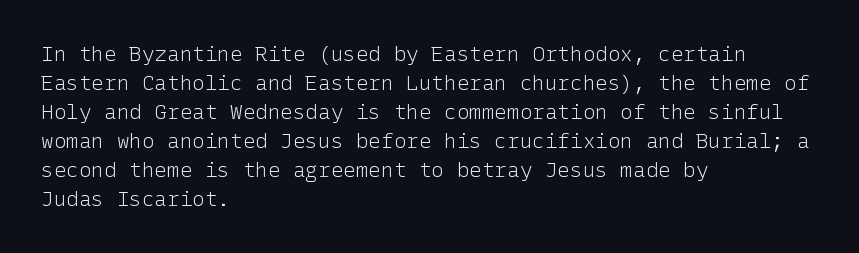
Q: Is the text bold? A: No.
Q: Is the text italic (slanted)? A: No, it is upright.
Q: Is the text underlined? A: No.
Q: How is the paragraph aligned? A: Left-aligned.
Q: Is the spacing between letters normal or unusually wide? A: Normal.
Q: Is the spacing between lines tight, normal or loose? A: Normal.
